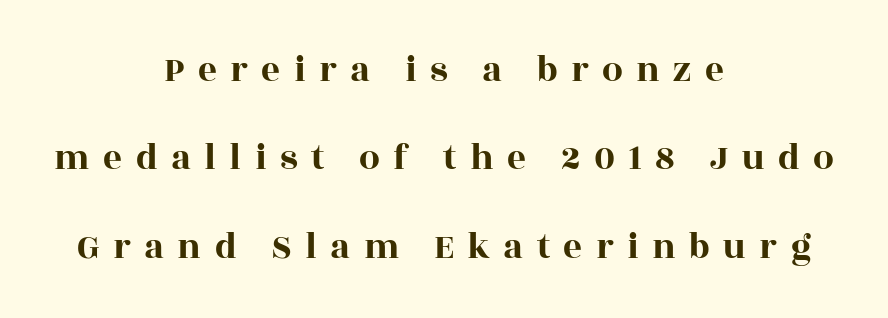
One glance says open: line gaps are wider than usual. Rendered with straight, roman letterforms. Does the type have serifs? Yes, each stem ends in a small foot. This rendering uses center alignment, leaving both contours irregular but symmetric. Here the designer chose a conventional face with non-uniform glyph widths.
